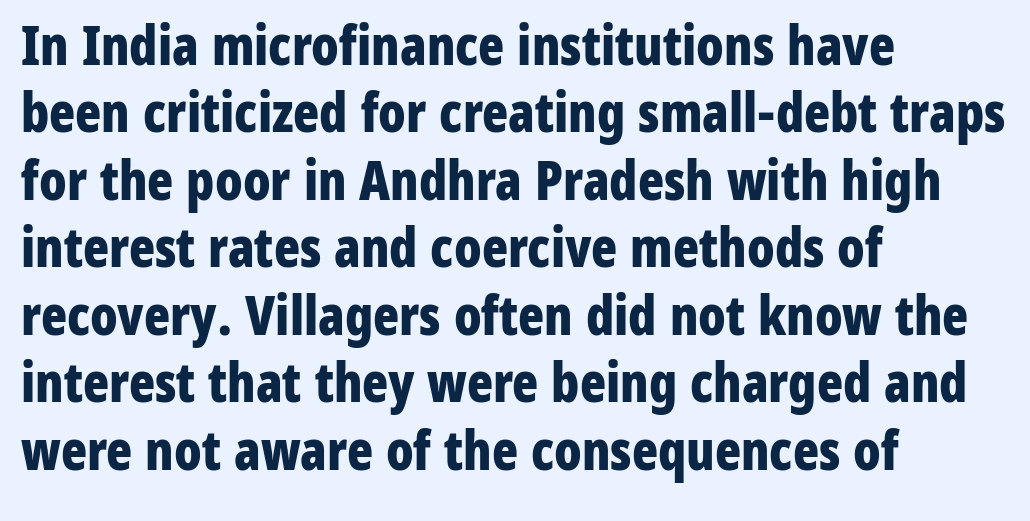
{"serif": "no", "italic": "no", "bold": "yes", "weight": "bold", "width": "condensed", "stroke_contrast": "low", "x_height": "medium", "monospaced": "no", "underline": "no", "align": "left", "line_spacing": "normal", "line_spacing_ratio": 1.25, "letter_spacing": "normal", "letter_spacing_em": 0.0, "glyph_px": 54}
